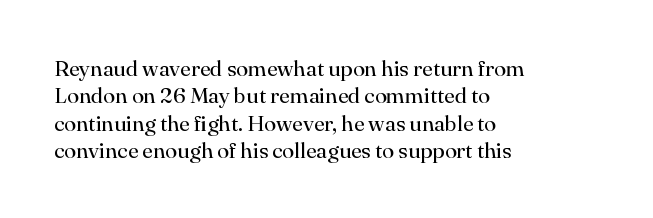
The image shows 22 px text type, upright; set left-aligned, line spacing 1.24x, normal letter spacing, not underlined.
